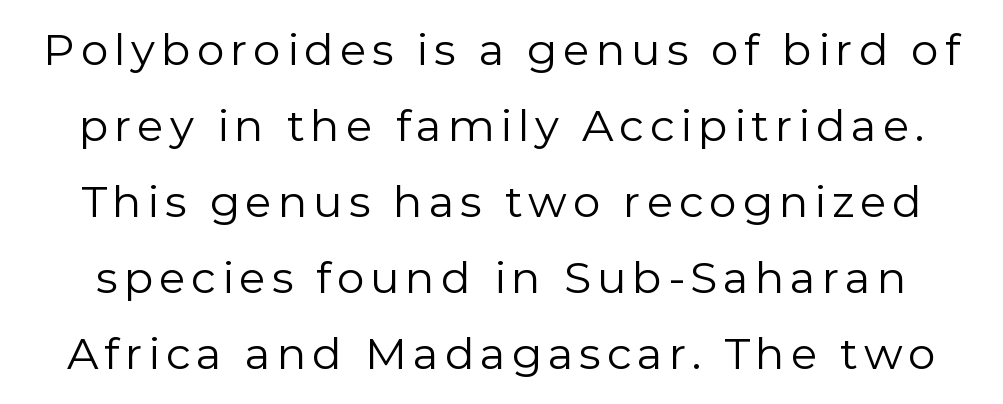
{"serif": "no", "italic": "no", "bold": "no", "weight": "regular", "width": "normal", "stroke_contrast": "low", "x_height": "medium", "monospaced": "no", "underline": "no", "line_spacing_ratio": 1.73, "glyph_px": 44}
